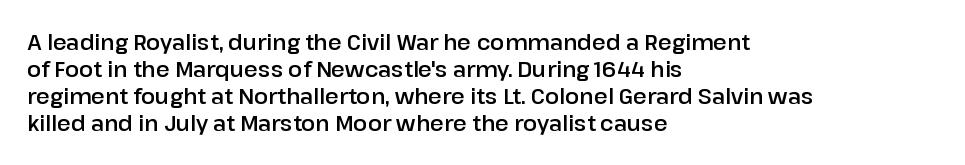
The image shows 21 px text type, upright; set left-aligned, normal line spacing (1.29x), normal letter spacing, not underlined.
